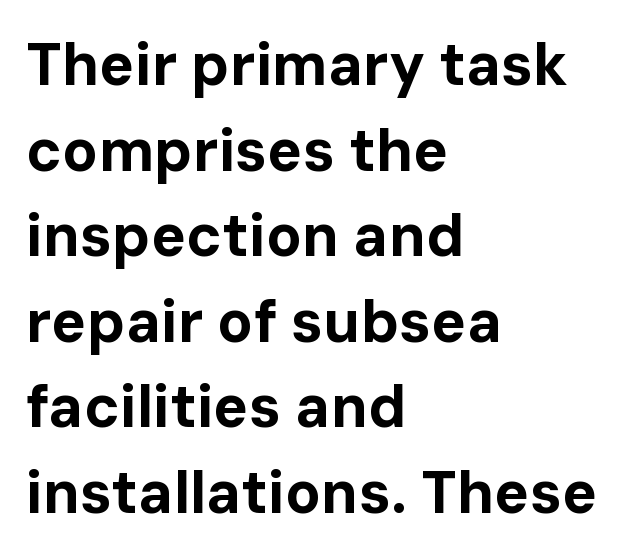
The image shows 59 px bold sans-serif type, upright; set left-aligned, normal line spacing (1.45x), normal letter spacing, not underlined; low stroke contrast and a medium x-height.
